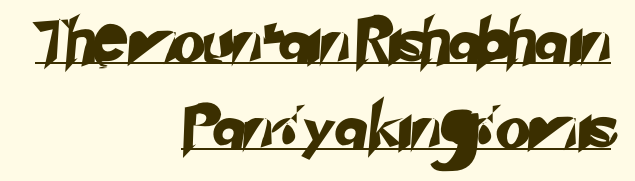
{"serif": "no", "width": "normal", "stroke_contrast": "low", "x_height": "small", "monospaced": "no", "underline": "yes", "align": "right", "line_spacing": "loose", "line_spacing_ratio": 1.95, "letter_spacing": "normal", "letter_spacing_em": 0.0, "glyph_px": 44}
